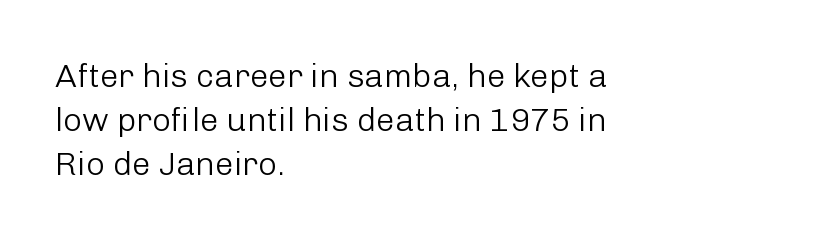
{"serif": "no", "italic": "no", "bold": "no", "weight": "light", "width": "normal", "stroke_contrast": "low", "x_height": "medium", "monospaced": "no", "underline": "no", "align": "left", "line_spacing": "normal", "line_spacing_ratio": 1.33, "letter_spacing": "normal", "letter_spacing_em": 0.0, "glyph_px": 33}
